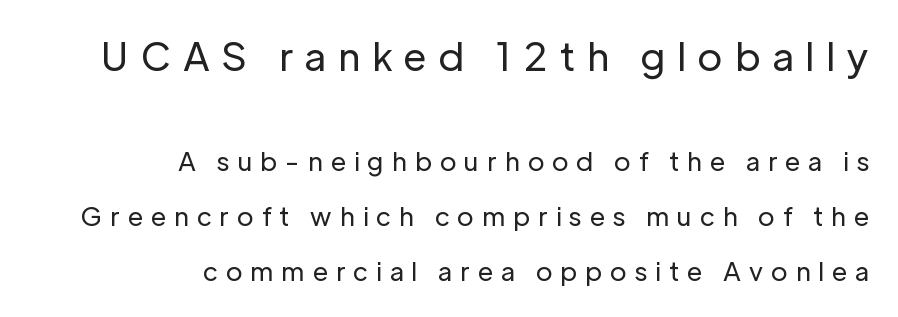
Q: Is the text bold? A: No.
Q: Is the text italic (slanted)? A: No, it is upright.
Q: Is the typeface a serif or a sans-serif typeface? A: Sans-serif.
Q: Is the text underlined? A: No.
Q: How is the paragraph aligned? A: Right-aligned.
Q: Is the spacing between letters normal or unusually wide? A: Unusually wide.
Q: Is the spacing between lines tight, normal or loose? A: Loose.
Q: Which block of text is set in a larger size, the first (top) or the second (bottom)? A: The first (top) one.
Q: Width (condensed, normal, or wide)? A: Normal.
Q: Stroke contrast? A: Low.
Q: x-height? A: Medium.
Q: Monospaced? A: No.
